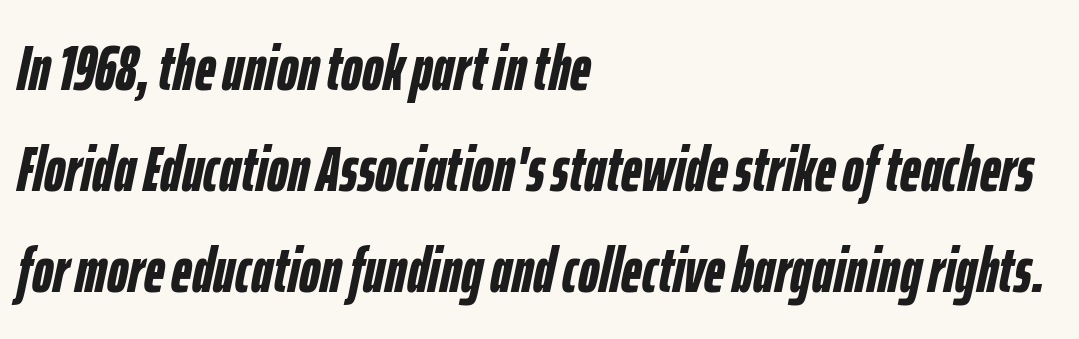
The image shows 64 px semibold, condensed type, italic (leaning right); set left-aligned, normal line spacing (1.58x), normal letter spacing, not underlined; low stroke contrast and a medium x-height.
